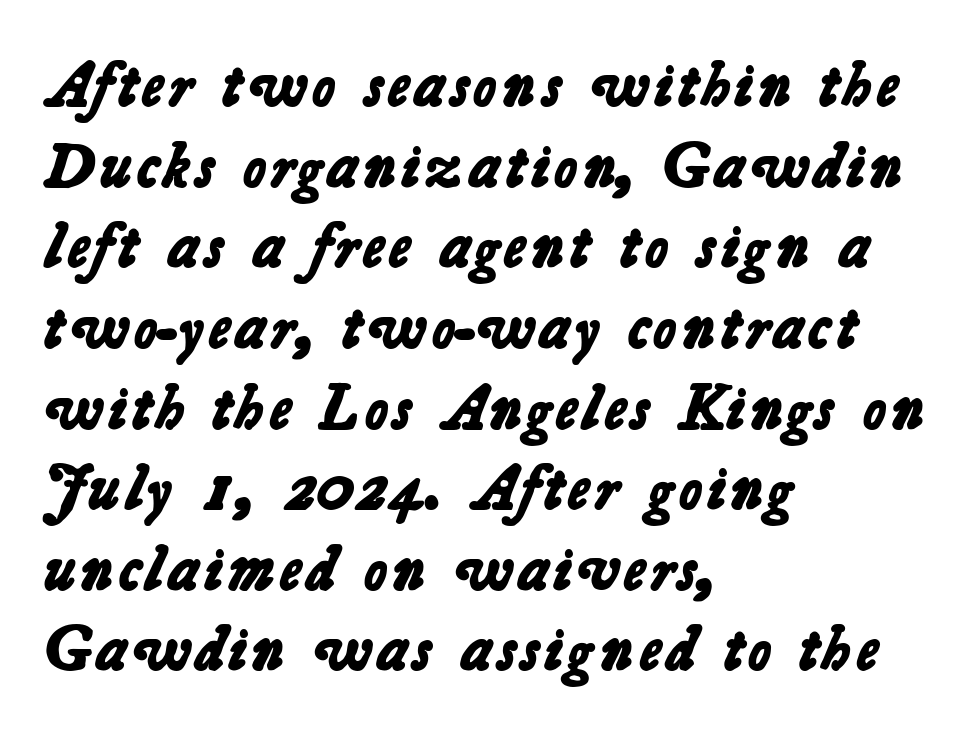
{"serif": "no", "bold": "yes", "weight": "bold", "width": "normal", "stroke_contrast": "low", "x_height": "medium", "monospaced": "no", "underline": "no", "align": "left", "line_spacing": "normal", "line_spacing_ratio": 1.28, "letter_spacing": "normal", "letter_spacing_em": 0.0, "glyph_px": 63}
